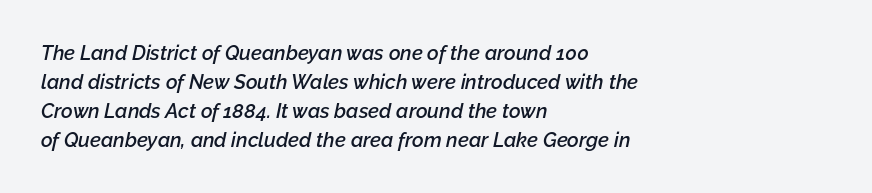
The image shows 20 px text type, italic (leaning right); set left-aligned, normal line spacing (1.45x), normal letter spacing, not underlined.
